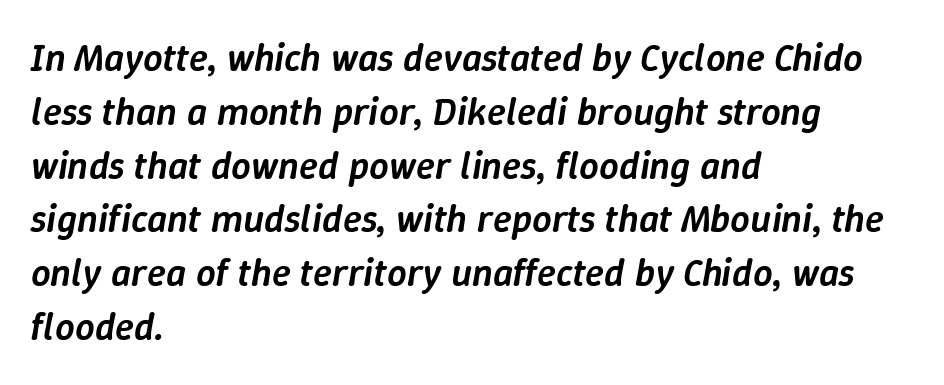
Varying glyph widths throughout — classic text-font behaviour. Yep, that's italic — everything's leaning. Semibold letterforms, between regular and bold. This block has exactly the height ordinary leading produces.
